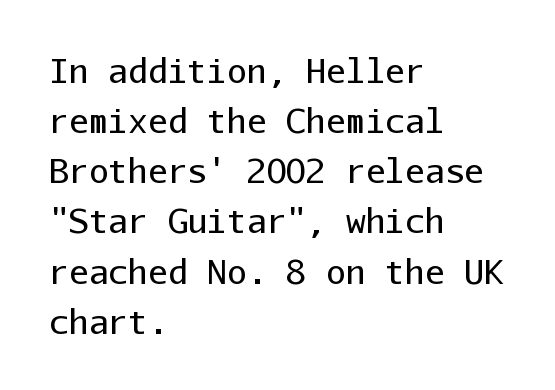
Nope, no serifs anywhere on these letters. Each letter, wide or thin by design, is forced into the same width here. Short and long lines alike share a common starting point at left. Is this a heavy cut? Hardly; it is regular or lighter. Descender tails drop into unmarked territory. The typography opts for an upright posture over an oblique one.
